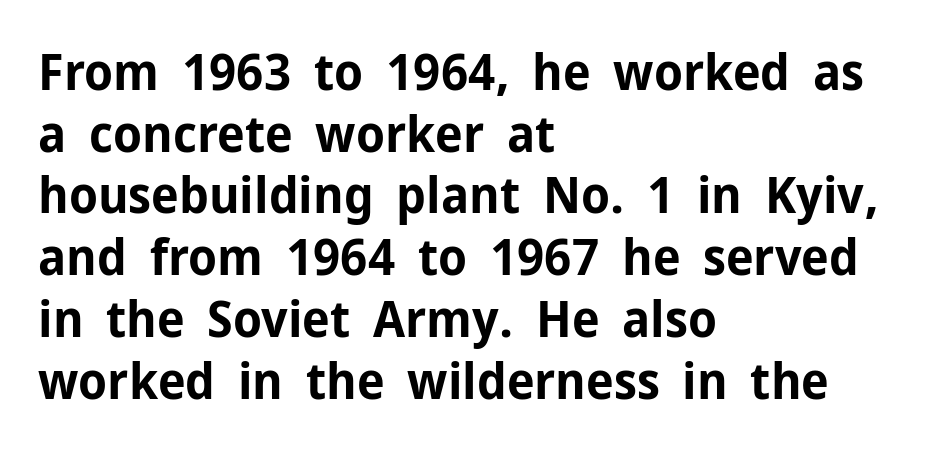
Q: Is the text bold? A: Yes.
Q: Is the text italic (slanted)? A: No, it is upright.
Q: Is the typeface a serif or a sans-serif typeface? A: Sans-serif.
Q: Is the text underlined? A: No.
Q: How is the paragraph aligned? A: Left-aligned.
Q: Is the spacing between letters normal or unusually wide? A: Normal.
Q: Width (condensed, normal, or wide)? A: Normal.
Q: Stroke contrast? A: Low.
Q: x-height? A: Medium.
Q: Monospaced? A: No.
